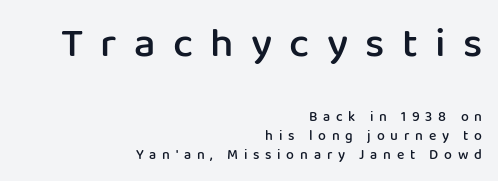
{"serif": "no", "italic": "no", "bold": "semi", "weight": "semibold", "width": "normal", "stroke_contrast": "low", "x_height": "medium", "monospaced": "no", "underline": "no", "align": "right", "line_spacing": "normal", "line_spacing_ratio": 1.37, "letter_spacing": "wide", "letter_spacing_em": 0.41, "larger_block": "first", "size_ratio": 3.0, "glyph_px": 42}
